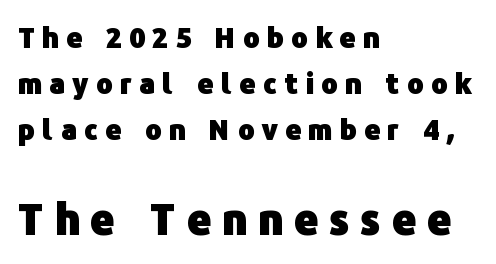
Q: Is the text bold? A: Yes.
Q: Is the text italic (slanted)? A: No, it is upright.
Q: Is the typeface a serif or a sans-serif typeface? A: Sans-serif.
Q: Is the text underlined? A: No.
Q: How is the paragraph aligned? A: Left-aligned.
Q: Is the spacing between letters normal or unusually wide? A: Unusually wide.
Q: Is the spacing between lines tight, normal or loose? A: Normal.
Q: Which block of text is set in a larger size, the first (top) or the second (bottom)? A: The second (bottom) one.
Q: Width (condensed, normal, or wide)? A: Normal.
Q: Stroke contrast? A: Low.
Q: x-height? A: Medium.
Q: Monospaced? A: No.
